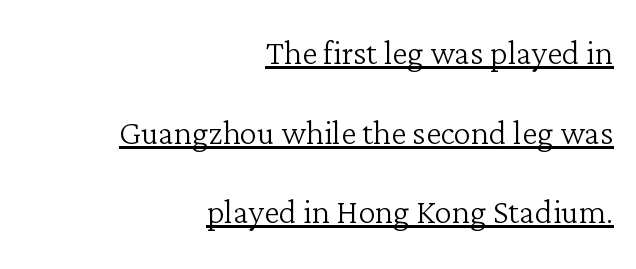
{"serif": "yes", "italic": "no", "bold": "no", "weight": "light", "width": "normal", "stroke_contrast": "low", "x_height": "medium", "monospaced": "no", "underline": "yes", "align": "right", "line_spacing_ratio": 1.85, "letter_spacing": "normal", "letter_spacing_em": 0.0, "glyph_px": 43}
